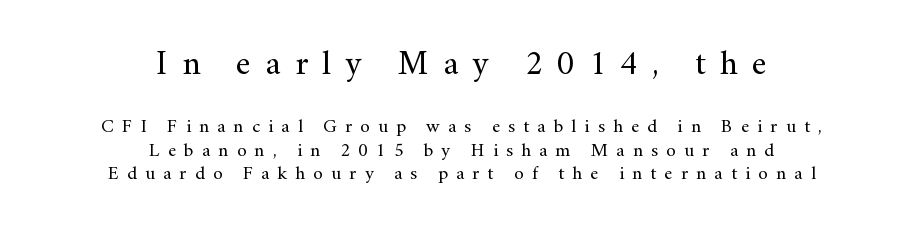
Q: Is the text bold? A: No.
Q: Is the text italic (slanted)? A: No, it is upright.
Q: Is the typeface a serif or a sans-serif typeface? A: Serif.
Q: Is the text underlined? A: No.
Q: How is the paragraph aligned? A: Centered.
Q: Is the spacing between letters normal or unusually wide? A: Unusually wide.
Q: Which block of text is set in a larger size, the first (top) or the second (bottom)? A: The first (top) one.
Q: Width (condensed, normal, or wide)? A: Normal.
Q: Stroke contrast? A: Medium.
Q: x-height? A: Small.
Q: Monospaced? A: No.
